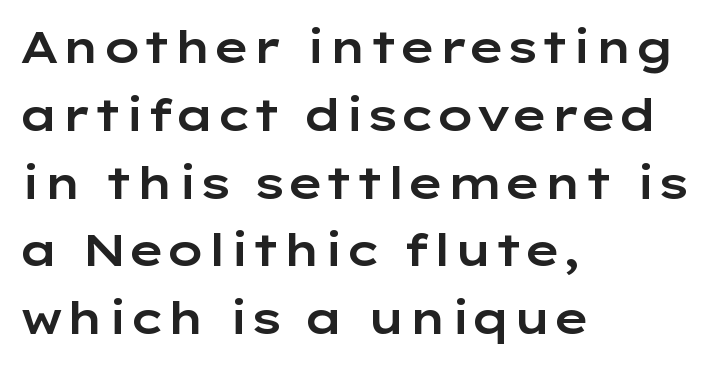
The image shows 44 px wide sans-serif type, upright; set left-aligned, normal line spacing (1.54x), normal letter spacing, not underlined; low stroke contrast and a medium x-height.
